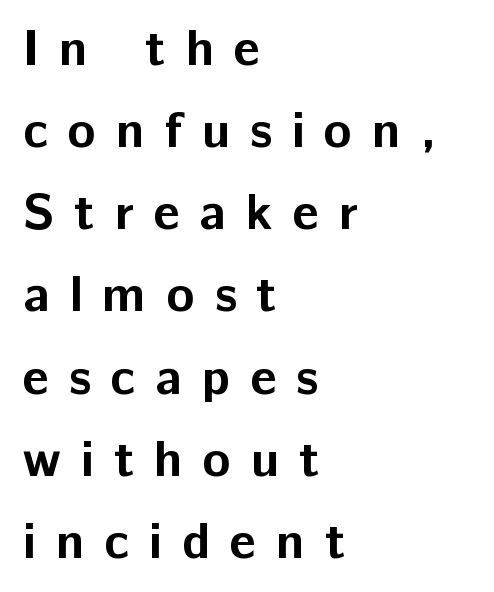
The image shows 52 px bold sans-serif type, upright; set left-aligned, normal line spacing (1.58x), unusually wide letter spacing (+0.38 em), not underlined; low stroke contrast and a medium x-height.
